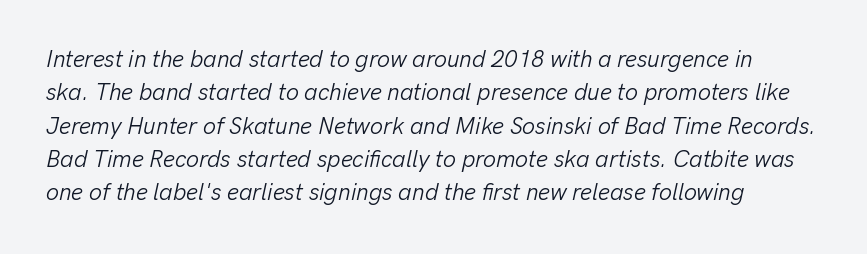
No chunkiness to these letters — they're not bold. Words appear dense and cohesive because spacing is normal. Vertical spacing — default. Emphasis-style slanted type is in use. Plain, unruled lines of type.
